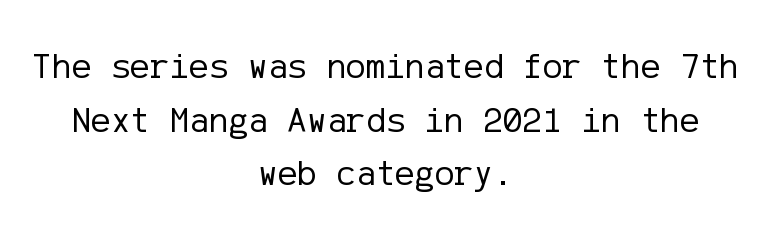
Q: Is the text bold? A: No.
Q: Is the text italic (slanted)? A: No, it is upright.
Q: Is the typeface a serif or a sans-serif typeface? A: Sans-serif.
Q: Is the text underlined? A: No.
Q: How is the paragraph aligned? A: Centered.
Q: Is the spacing between letters normal or unusually wide? A: Normal.
Q: Is the spacing between lines tight, normal or loose? A: Normal.
Q: Width (condensed, normal, or wide)? A: Normal.
Q: Stroke contrast? A: Low.
Q: x-height? A: Medium.
